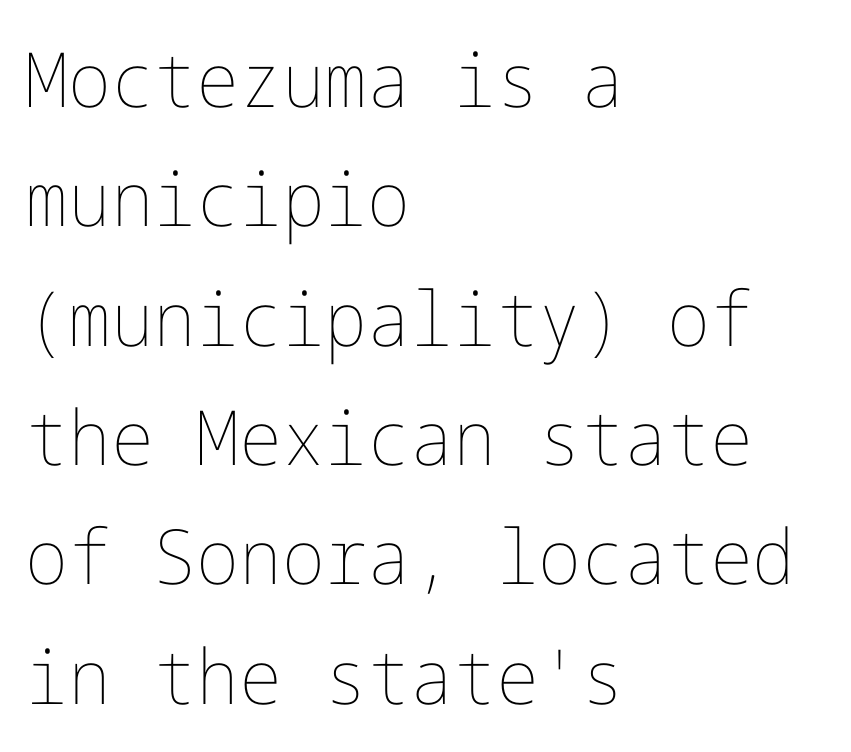
Q: Is the text bold? A: No.
Q: Is the text italic (slanted)? A: No, it is upright.
Q: Is the text underlined? A: No.
Q: How is the paragraph aligned? A: Left-aligned.
Q: Is the spacing between letters normal or unusually wide? A: Normal.
Q: Is the spacing between lines tight, normal or loose? A: Normal.
Q: Width (condensed, normal, or wide)? A: Normal.
Q: Stroke contrast? A: Low.
Q: x-height? A: Medium.
